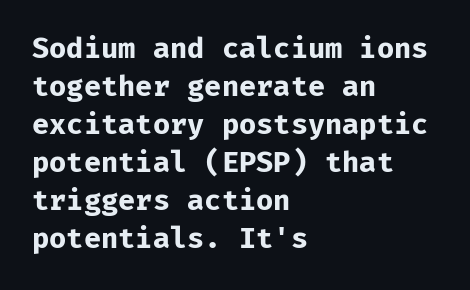
{"serif": "no", "italic": "no", "bold": "yes", "weight": "bold", "width": "normal", "stroke_contrast": "low", "x_height": "medium", "underline": "no", "align": "left", "line_spacing": "normal", "line_spacing_ratio": 1.36, "letter_spacing": "normal", "letter_spacing_em": 0.0, "glyph_px": 28}
